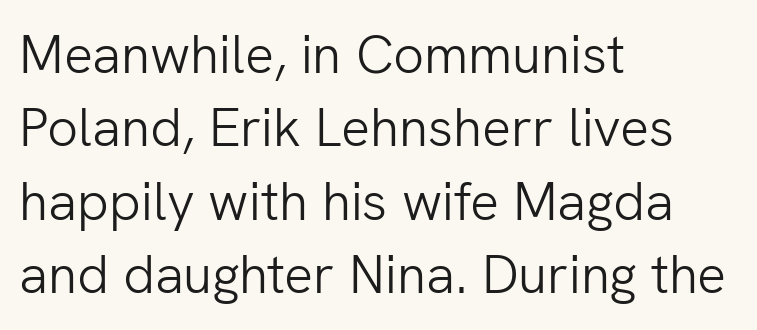
{"serif": "no", "italic": "no", "bold": "no", "weight": "light", "width": "normal", "stroke_contrast": "low", "x_height": "medium", "monospaced": "no", "underline": "no", "align": "left", "line_spacing": "normal", "line_spacing_ratio": 1.36, "letter_spacing": "normal", "letter_spacing_em": 0.0, "glyph_px": 54}
